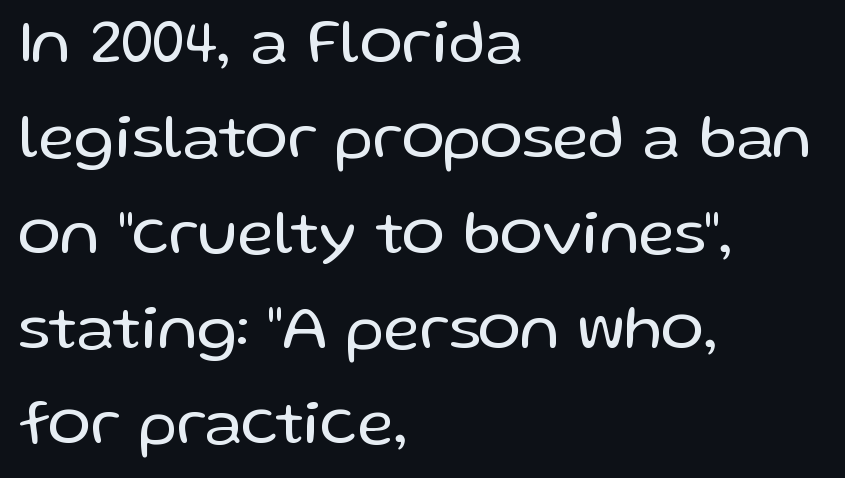
The image shows 64 px regular-weight sans-serif type, upright; set left-aligned, normal line spacing (1.49x), normal letter spacing, not underlined; low stroke contrast and a medium x-height.
